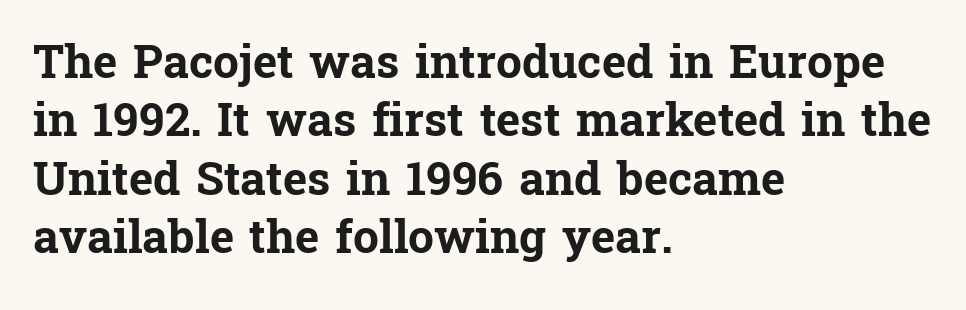
Look at the bottom of the vertical strokes: they flare into serifs here. Unlike italic type, these characters show no tilt at all. You'd pick this weight for a headline — it's a proper bold. The area under the type is left untouched. Varying glyph widths throughout — classic text-font behaviour.
